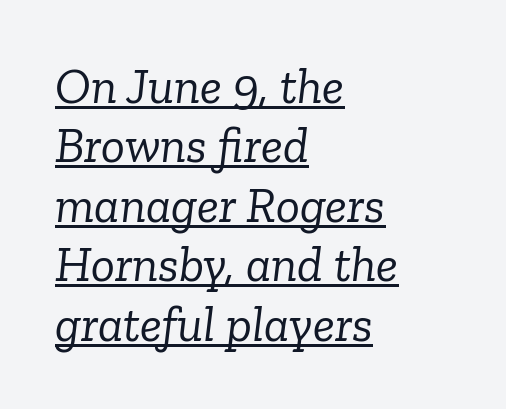
The image shows 50 px light serif type, italic (leaning right); set left-aligned, line spacing 1.19x, normal letter spacing, underlined; low stroke contrast and a medium x-height.
